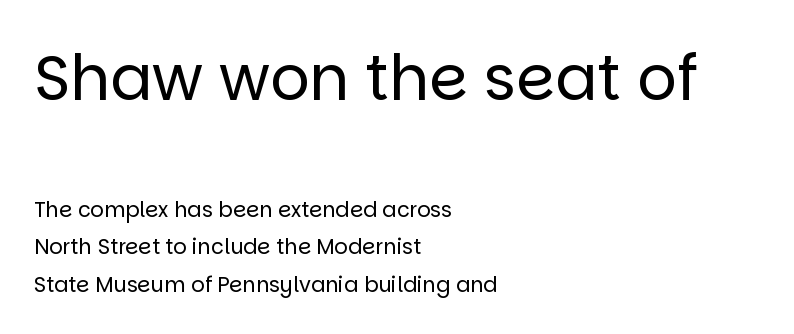
This sample uses a sans-serif face. Alignment: flush left. Decoration check: the copy has no underline. A typesetter would call this proportional, since set widths differ per character. Is the letter spacing exaggerated? No — it looks like the ordinary default. Between these two stacked blocks, the higher one wins on size.
